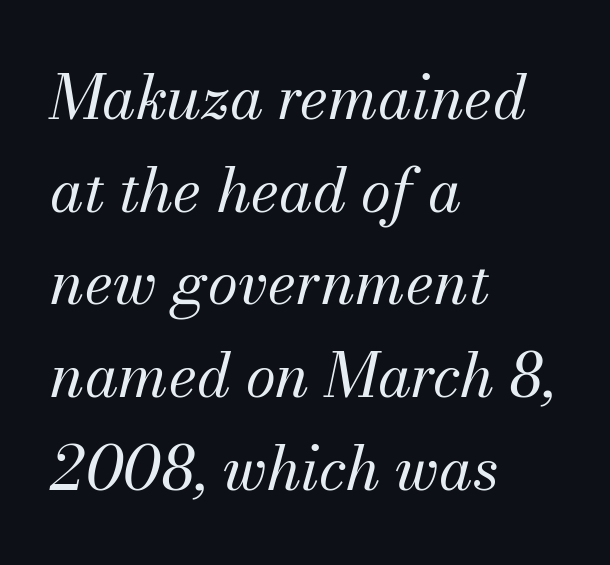
Q: Is the text bold? A: No.
Q: Is the text italic (slanted)? A: Yes, it leans right by about 13 degrees.
Q: Is the typeface a serif or a sans-serif typeface? A: Serif.
Q: Is the text underlined? A: No.
Q: How is the paragraph aligned? A: Left-aligned.
Q: Is the spacing between letters normal or unusually wide? A: Normal.
Q: Is the spacing between lines tight, normal or loose? A: Normal.
Q: Width (condensed, normal, or wide)? A: Normal.
Q: Stroke contrast? A: Medium.
Q: x-height? A: Small.
Q: Monospaced? A: No.
